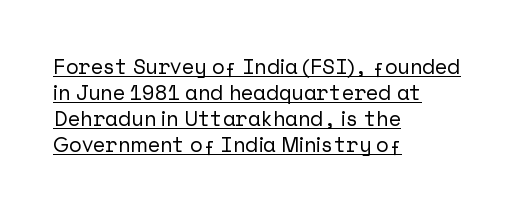
A student would call this left alignment; a typographer would say flush left, rag right. A typographer would call this underscored text. Does the lettering tilt? It doesn't — this is upright. The passage shown has conventional tracking throughout.
